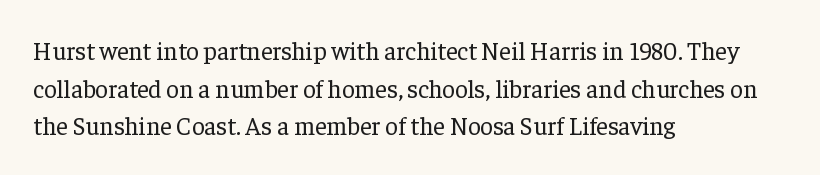
The image shows 25 px text type, upright; set left-aligned, normal line spacing (1.51x), normal letter spacing, not underlined.
